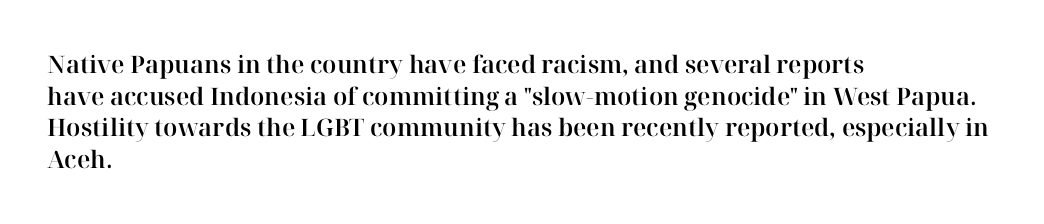
{"italic": "no", "underline": "no", "align": "left", "line_spacing": "normal", "line_spacing_ratio": 1.32, "letter_spacing": "normal", "letter_spacing_em": 0.0, "glyph_px": 24}
